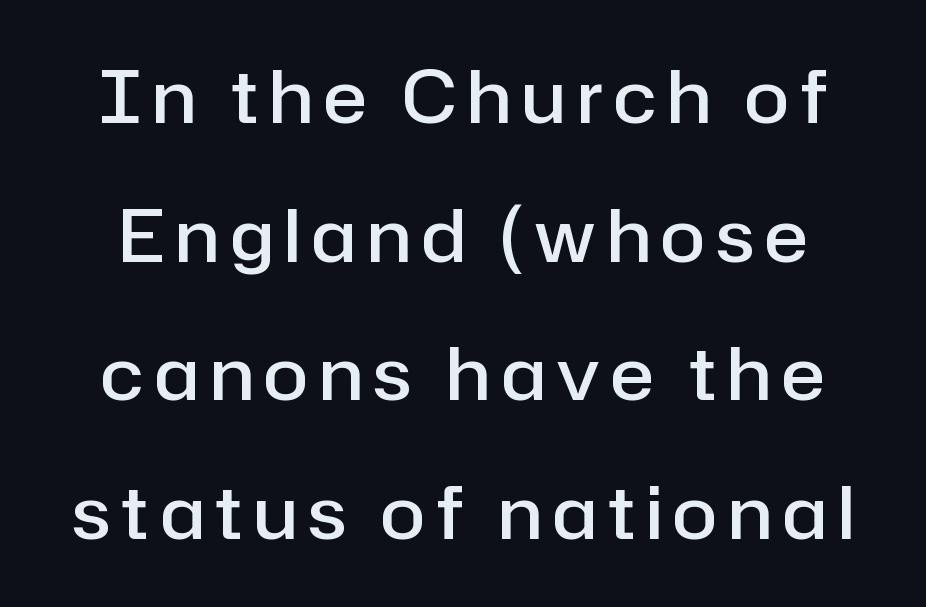
{"serif": "no", "italic": "no", "bold": "semi", "weight": "semibold", "width": "normal", "stroke_contrast": "low", "x_height": "medium", "monospaced": "no", "underline": "no", "line_spacing": "loose", "line_spacing_ratio": 1.9, "glyph_px": 73}
